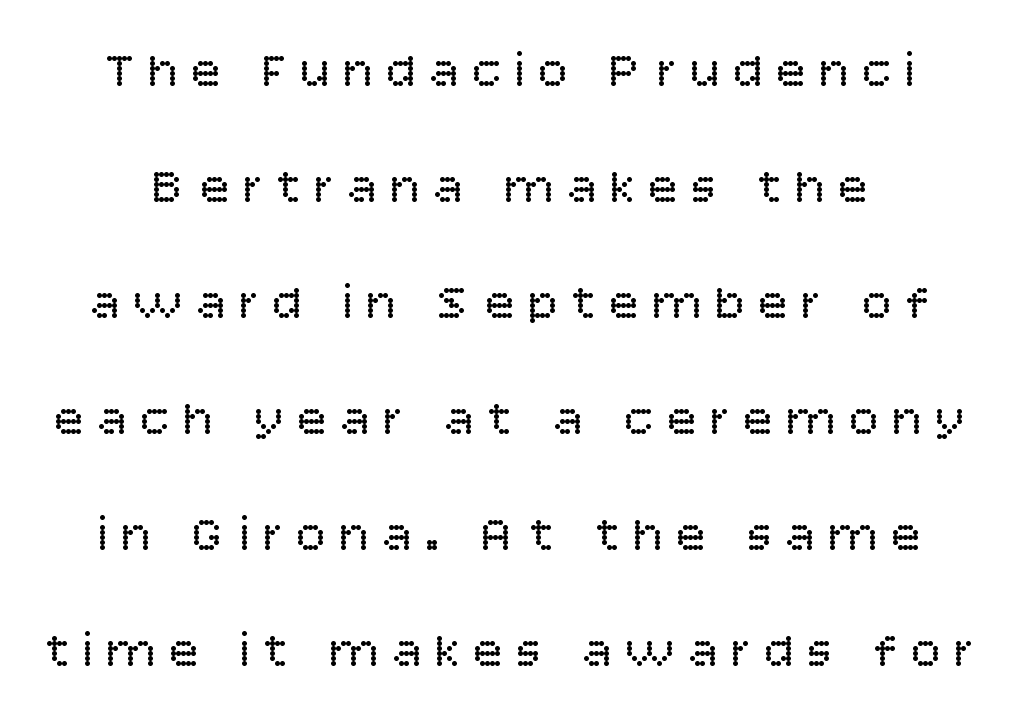
Q: Is the text bold? A: No.
Q: Is the text italic (slanted)? A: No, it is upright.
Q: Is the typeface a serif or a sans-serif typeface? A: Sans-serif.
Q: Is the text underlined? A: No.
Q: Is the spacing between letters normal or unusually wide? A: Unusually wide.
Q: Is the spacing between lines tight, normal or loose? A: Loose.
Q: Width (condensed, normal, or wide)? A: Normal.
Q: Stroke contrast? A: Low.
Q: x-height? A: Large.
Q: Monospaced? A: No.
